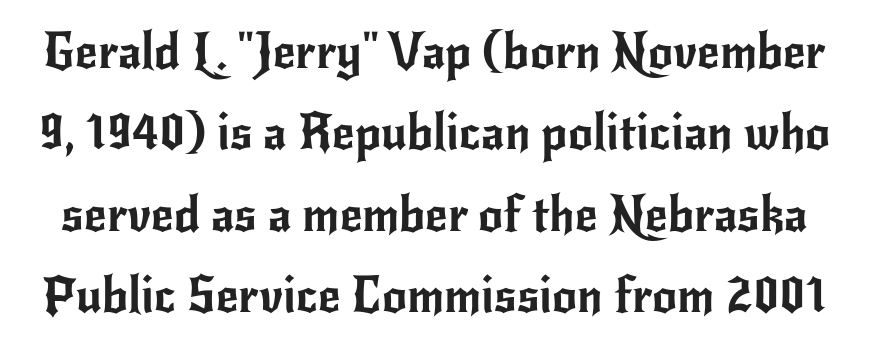
Check the space under the baseline: it is left empty. The rendering uses a moderate line-height, typical for paragraphs. Regarding serifs, this sample does without them. Posture: straight, roman, zero tilt. The face used here is rendered with its standard letterfit. This sample has the flowing, uneven cadence of proportional lettering.
